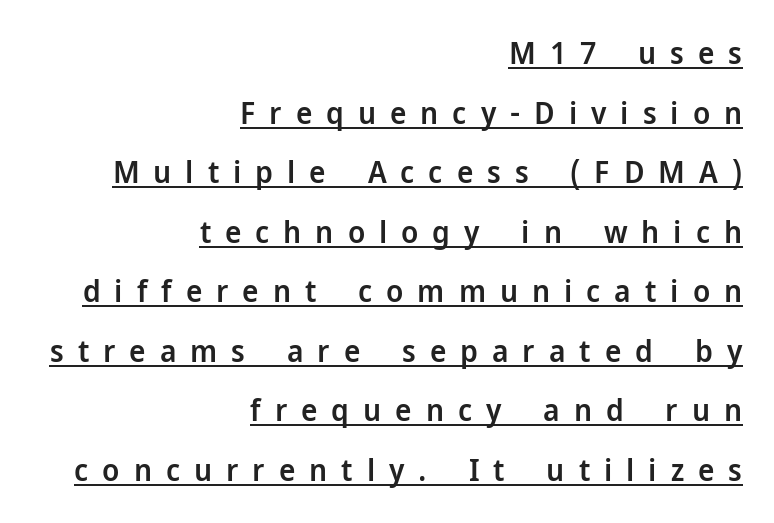
{"serif": "no", "italic": "no", "bold": "semi", "weight": "semibold", "width": "normal", "stroke_contrast": "low", "x_height": "medium", "monospaced": "no", "underline": "yes", "align": "right", "line_spacing": "loose", "line_spacing_ratio": 1.92, "letter_spacing": "wide", "letter_spacing_em": 0.45, "glyph_px": 31}
